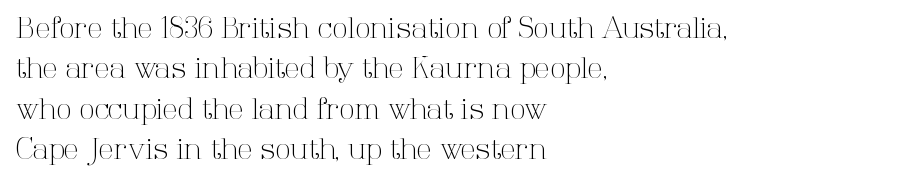
Q: Is the text bold? A: No.
Q: Is the text italic (slanted)? A: No, it is upright.
Q: Is the typeface a serif or a sans-serif typeface? A: Serif.
Q: Is the text underlined? A: No.
Q: How is the paragraph aligned? A: Left-aligned.
Q: Is the spacing between letters normal or unusually wide? A: Normal.
Q: Is the spacing between lines tight, normal or loose? A: Normal.
Q: Width (condensed, normal, or wide)? A: Normal.
Q: Stroke contrast? A: High.
Q: x-height? A: Medium.
Q: Monospaced? A: No.
